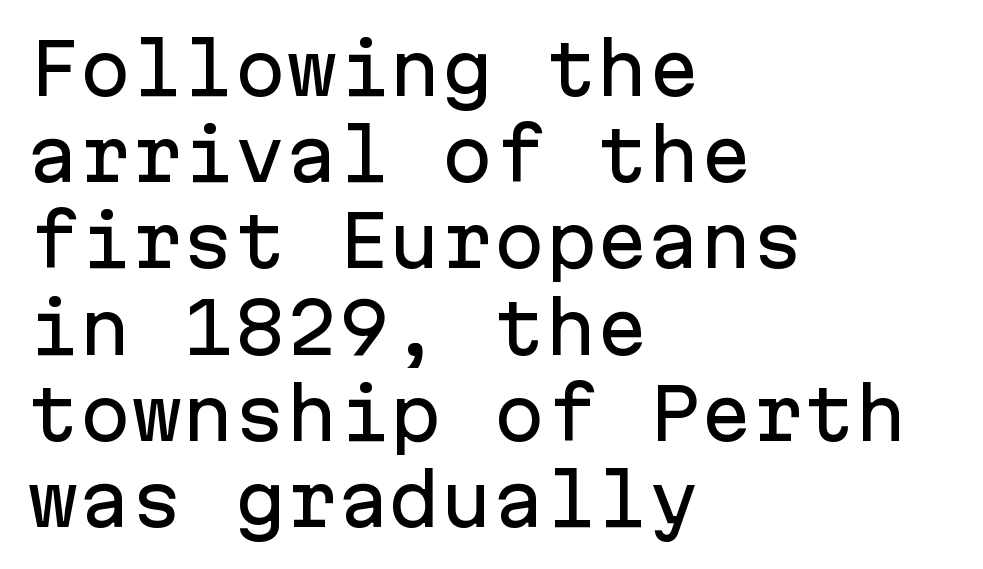
Q: Is the text italic (slanted)? A: No, it is upright.
Q: Is the typeface a serif or a sans-serif typeface? A: Sans-serif.
Q: Is the text underlined? A: No.
Q: How is the paragraph aligned? A: Left-aligned.
Q: Is the spacing between letters normal or unusually wide? A: Normal.
Q: Is the spacing between lines tight, normal or loose? A: Normal.
Q: Width (condensed, normal, or wide)? A: Normal.
Q: Stroke contrast? A: Low.
Q: x-height? A: Medium.
Q: Monospaced? A: Yes.
